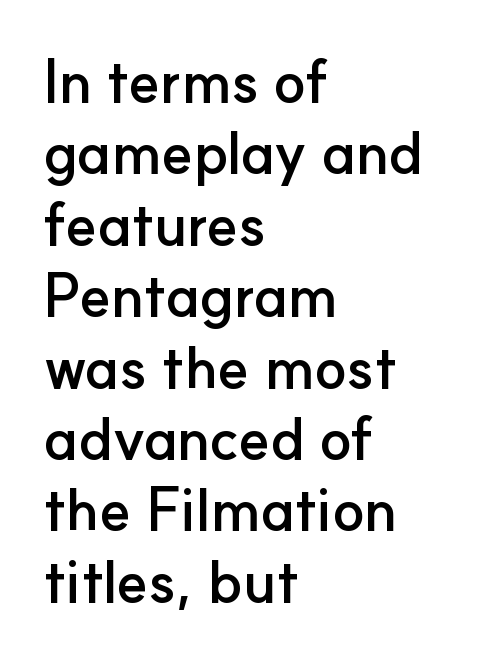
{"serif": "no", "italic": "no", "bold": "yes", "weight": "semibold", "width": "normal", "stroke_contrast": "low", "x_height": "small", "monospaced": "no", "underline": "no", "align": "left", "line_spacing_ratio": 1.21, "letter_spacing": "normal", "letter_spacing_em": 0.0, "glyph_px": 59}
